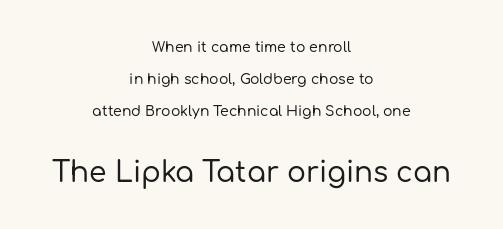
The image shows 28 px sans-serif type, upright; set centered, loose line spacing (2.28x), normal letter spacing, not underlined; the second (bottom) block is 2.0x larger; low stroke contrast and a medium x-height.
